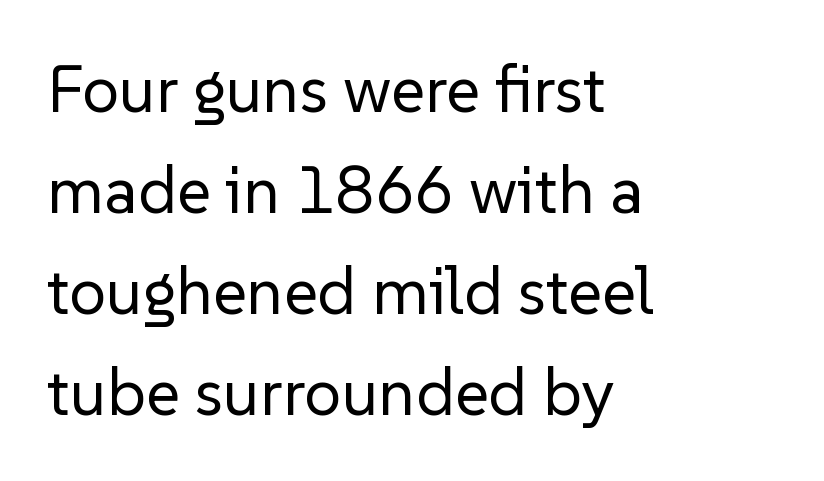
{"serif": "no", "italic": "no", "bold": "no", "weight": "regular", "width": "normal", "stroke_contrast": "low", "x_height": "medium", "monospaced": "no", "underline": "no", "align": "left", "line_spacing": "normal", "line_spacing_ratio": 1.53, "letter_spacing": "normal", "letter_spacing_em": 0.0, "glyph_px": 66}
